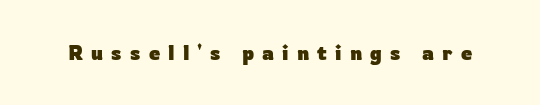
The image shows 20 px bold type, upright; set unusually wide letter spacing (+0.41 em), not underlined.
